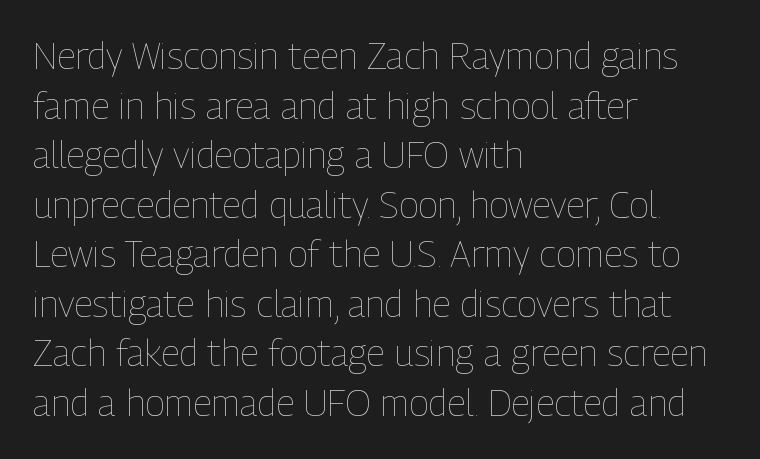
The image shows 37 px thin, condensed type, upright; set left-aligned, normal line spacing (1.34x), normal letter spacing, not underlined; low stroke contrast and a medium x-height.
